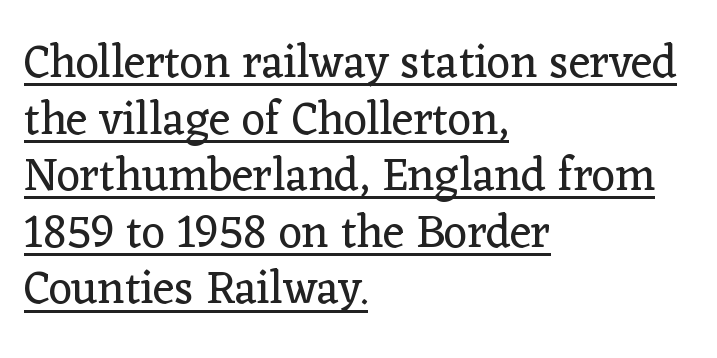
{"serif": "yes", "italic": "no", "bold": "no", "weight": "regular", "width": "normal", "stroke_contrast": "low", "x_height": "medium", "monospaced": "no", "underline": "yes", "align": "left", "line_spacing_ratio": 1.23, "letter_spacing": "normal", "letter_spacing_em": 0.0, "glyph_px": 46}
